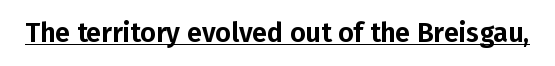
Q: Is the text italic (slanted)? A: No, it is upright.
Q: Is the text underlined? A: Yes.
Q: Is the spacing between letters normal or unusually wide? A: Normal.
